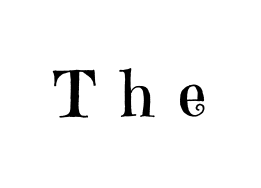
Q: Is the text bold? A: No.
Q: Is the text italic (slanted)? A: No, it is upright.
Q: Is the typeface a serif or a sans-serif typeface? A: Serif.
Q: Is the text underlined? A: No.
Q: Is the spacing between letters normal or unusually wide? A: Unusually wide.
Q: Width (condensed, normal, or wide)? A: Normal.
Q: Stroke contrast? A: High.
Q: x-height? A: Medium.
Q: Monospaced? A: No.
